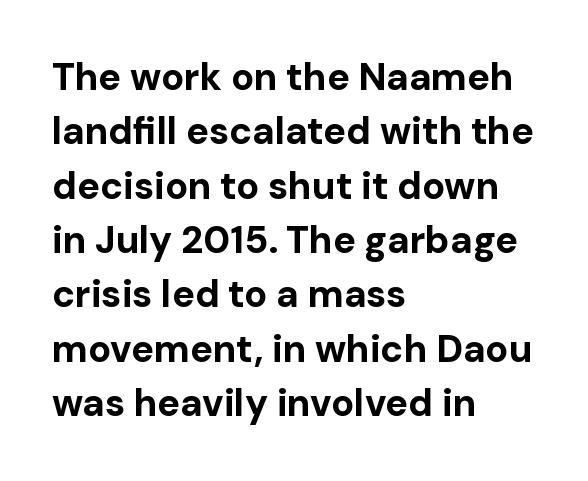
Q: Is the text bold? A: Yes.
Q: Is the text italic (slanted)? A: No, it is upright.
Q: Is the typeface a serif or a sans-serif typeface? A: Sans-serif.
Q: Is the text underlined? A: No.
Q: How is the paragraph aligned? A: Left-aligned.
Q: Is the spacing between letters normal or unusually wide? A: Normal.
Q: Is the spacing between lines tight, normal or loose? A: Normal.
Q: Width (condensed, normal, or wide)? A: Normal.
Q: Stroke contrast? A: Low.
Q: x-height? A: Medium.
Q: Monospaced? A: No.
